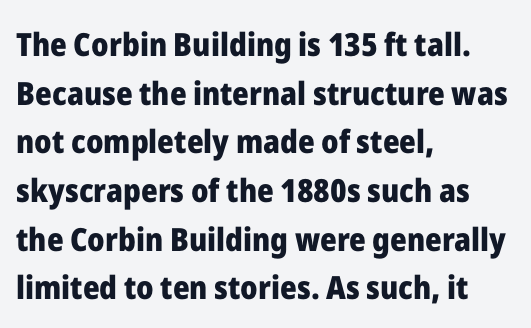
Posture: straight, roman, zero tilt. Look at the bottom of the vertical strokes: they stop flat, with no serifs. Letters rest on an invisible, unmarked baseline. The passage shown is typed in a proportional face where columns would drift. Heft: maximum for text — a bold.
